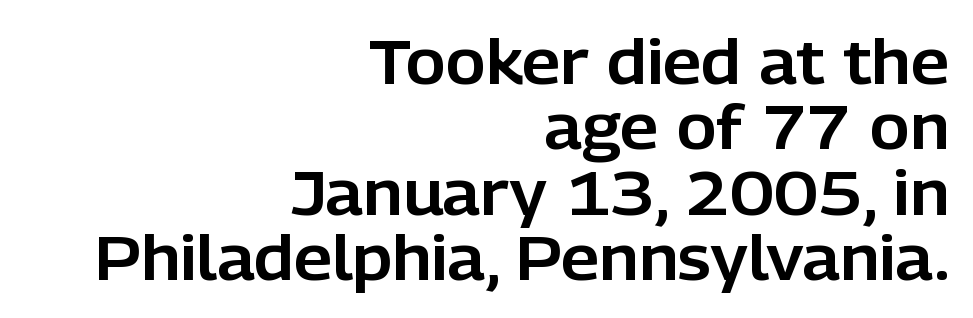
{"serif": "no", "italic": "no", "width": "normal", "stroke_contrast": "low", "x_height": "medium", "monospaced": "no", "underline": "no", "align": "right", "line_spacing": "tight", "line_spacing_ratio": 1.07, "letter_spacing": "normal", "letter_spacing_em": 0.0, "glyph_px": 61}
